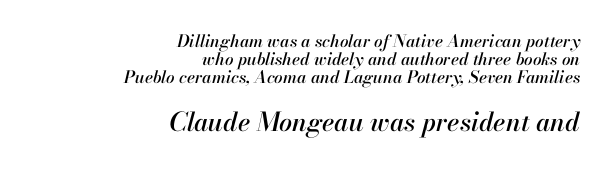
Q: Is the text italic (slanted)? A: Yes, it leans right by about 13 degrees.
Q: Is the text underlined? A: No.
Q: How is the paragraph aligned? A: Right-aligned.
Q: Is the spacing between letters normal or unusually wide? A: Normal.
Q: Is the spacing between lines tight, normal or loose? A: Tight.
Q: Which block of text is set in a larger size, the first (top) or the second (bottom)? A: The second (bottom) one.
